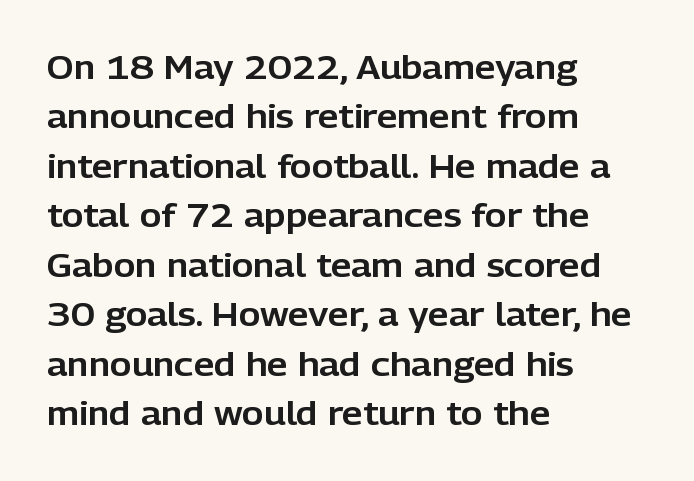
The image shows 33 px sans-serif type, upright; set left-aligned, normal line spacing (1.5x), normal letter spacing, not underlined; low stroke contrast and a medium x-height.
